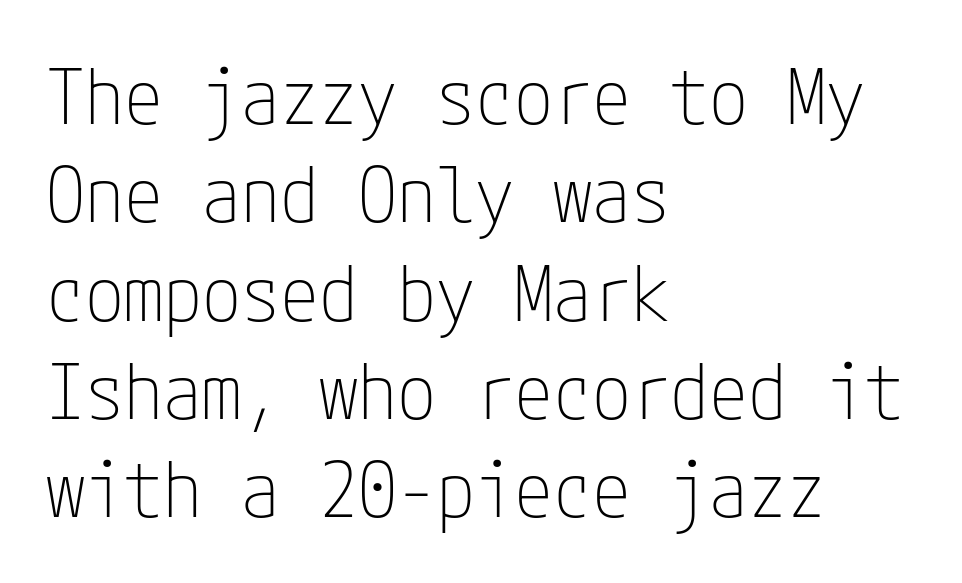
{"serif": "no", "italic": "no", "bold": "no", "weight": "thin", "width": "condensed", "stroke_contrast": "low", "x_height": "medium", "underline": "no", "align": "left", "line_spacing": "normal", "line_spacing_ratio": 1.26, "letter_spacing": "normal", "letter_spacing_em": 0.0, "glyph_px": 78}
